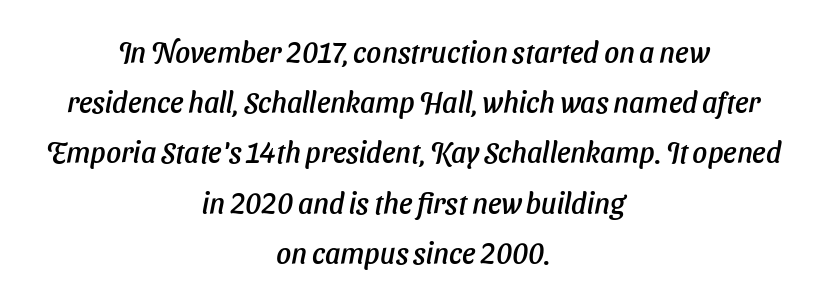
{"width": "normal", "stroke_contrast": "low", "x_height": "medium", "monospaced": "no", "underline": "no", "align": "center", "line_spacing_ratio": 1.73, "letter_spacing": "normal", "letter_spacing_em": 0.0, "glyph_px": 29}
